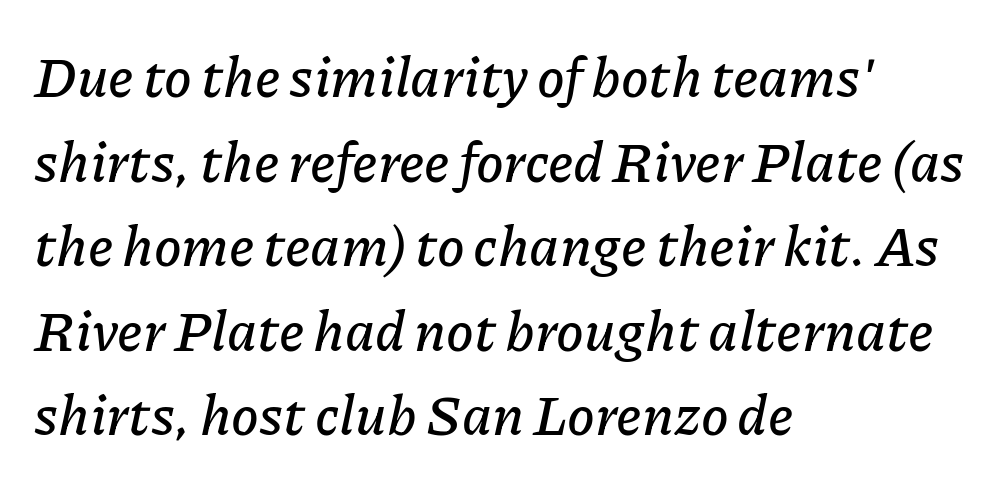
The image shows 56 px text type, italic (leaning right); set left-aligned, normal line spacing (1.51x), normal letter spacing, not underlined; low stroke contrast and a medium x-height.
